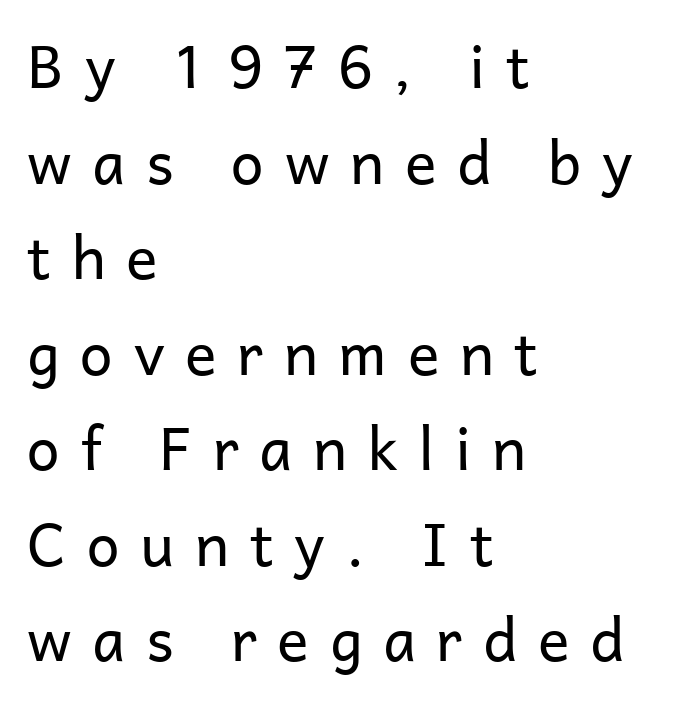
The image shows 59 px regular-weight sans-serif type, upright; set left-aligned, normal line spacing (1.62x), unusually wide letter spacing (+0.35 em), not underlined; low stroke contrast and a medium x-height.
